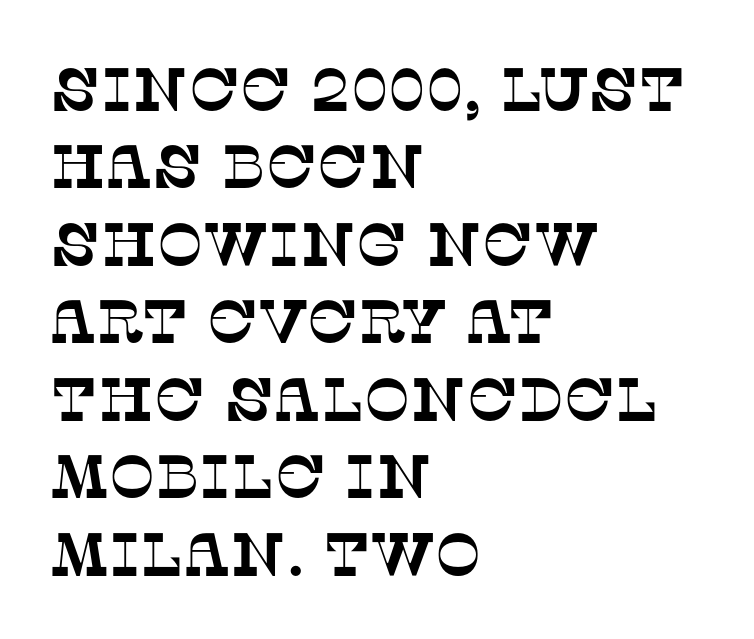
{"serif": "yes", "width": "normal", "stroke_contrast": "low", "x_height": "large", "monospaced": "no", "underline": "no", "align": "left", "line_spacing": "normal", "line_spacing_ratio": 1.27, "letter_spacing": "normal", "letter_spacing_em": 0.0, "glyph_px": 61}
